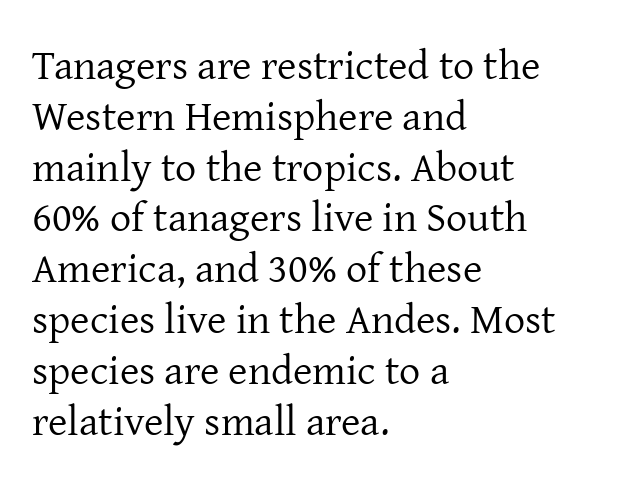
Notice how the passage keeps a crisp vertical edge on the left only. There is no visible air inserted between adjacent glyphs. Character widths vary here, with narrow letters taking less room than wide ones. The letters stand upright; this is a roman face. The strip under each line holds only bare page. Is this a heavy cut? Hardly; it is regular or lighter.
